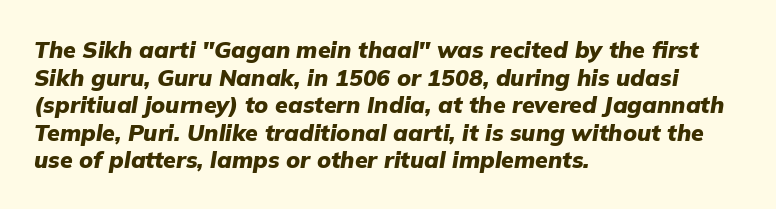
{"italic": "yes", "lean": "right", "slant_degrees": 9, "bold": "yes", "underline": "no", "align": "left", "line_spacing_ratio": 1.2, "letter_spacing": "normal", "letter_spacing_em": 0.0, "glyph_px": 23}
